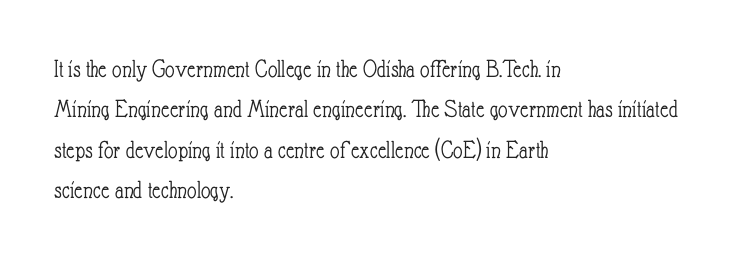
The image shows 26 px text type, upright; set left-aligned, normal line spacing (1.55x), normal letter spacing, not underlined.
